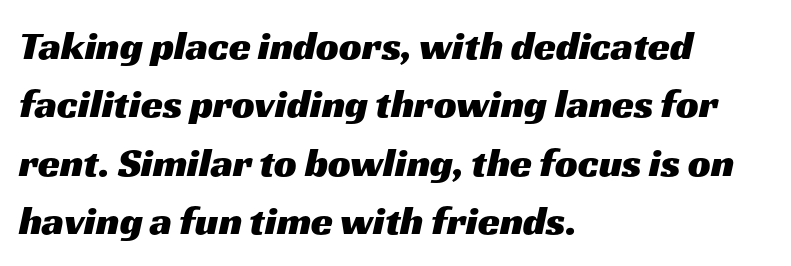
{"serif": "no", "width": "wide", "stroke_contrast": "medium", "x_height": "medium", "monospaced": "no", "underline": "no", "align": "left", "line_spacing": "normal", "line_spacing_ratio": 1.46, "letter_spacing": "normal", "letter_spacing_em": 0.0, "glyph_px": 40}
